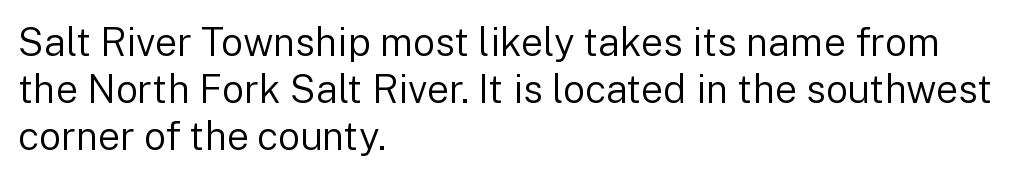
Italic? Not at all — the glyphs are vertical. A sans-serif font was chosen for this passage. Unbolded letterforms with no extra heft. Nobody touched the tracking dial on this one. The rendering uses natural spacing where letterforms have individual widths. Where is the straight margin? On the left.
